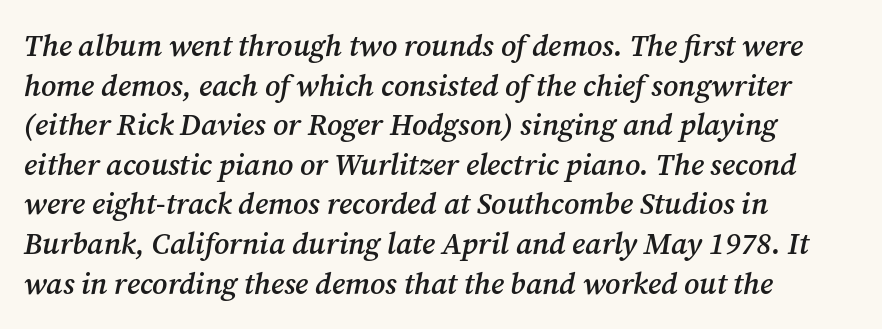
Q: Is the text bold? A: Semi-bold.
Q: Is the text italic (slanted)? A: Yes, it leans right by about 12 degrees.
Q: Is the typeface a serif or a sans-serif typeface? A: Serif.
Q: Is the text underlined? A: No.
Q: How is the paragraph aligned? A: Left-aligned.
Q: Is the spacing between letters normal or unusually wide? A: Normal.
Q: Is the spacing between lines tight, normal or loose? A: Normal.
Q: Width (condensed, normal, or wide)? A: Normal.
Q: Stroke contrast? A: Medium.
Q: x-height? A: Medium.
Q: Monospaced? A: No.
